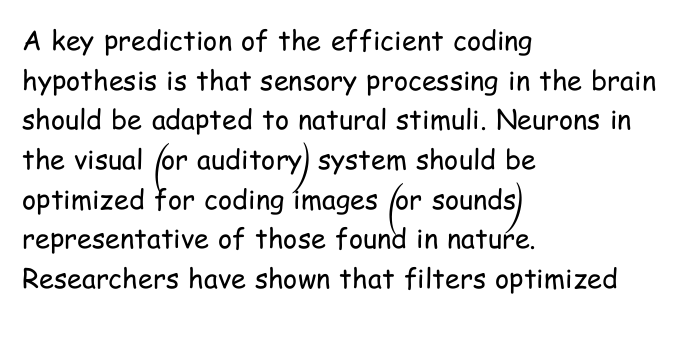
Q: Is the text bold? A: No.
Q: Is the text italic (slanted)? A: No, it is upright.
Q: Is the text underlined? A: No.
Q: How is the paragraph aligned? A: Left-aligned.
Q: Is the spacing between letters normal or unusually wide? A: Normal.
Q: Is the spacing between lines tight, normal or loose? A: Normal.
